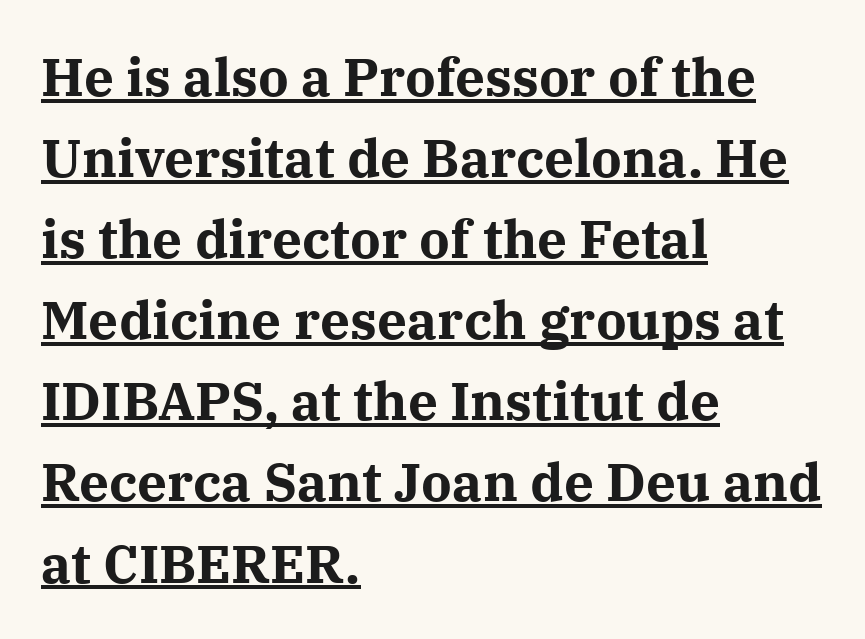
Q: Is the text bold? A: Yes.
Q: Is the text italic (slanted)? A: No, it is upright.
Q: Is the typeface a serif or a sans-serif typeface? A: Serif.
Q: Is the text underlined? A: Yes.
Q: How is the paragraph aligned? A: Left-aligned.
Q: Is the spacing between letters normal or unusually wide? A: Normal.
Q: Is the spacing between lines tight, normal or loose? A: Normal.
Q: Width (condensed, normal, or wide)? A: Normal.
Q: Stroke contrast? A: Medium.
Q: x-height? A: Medium.
Q: Monospaced? A: No.
